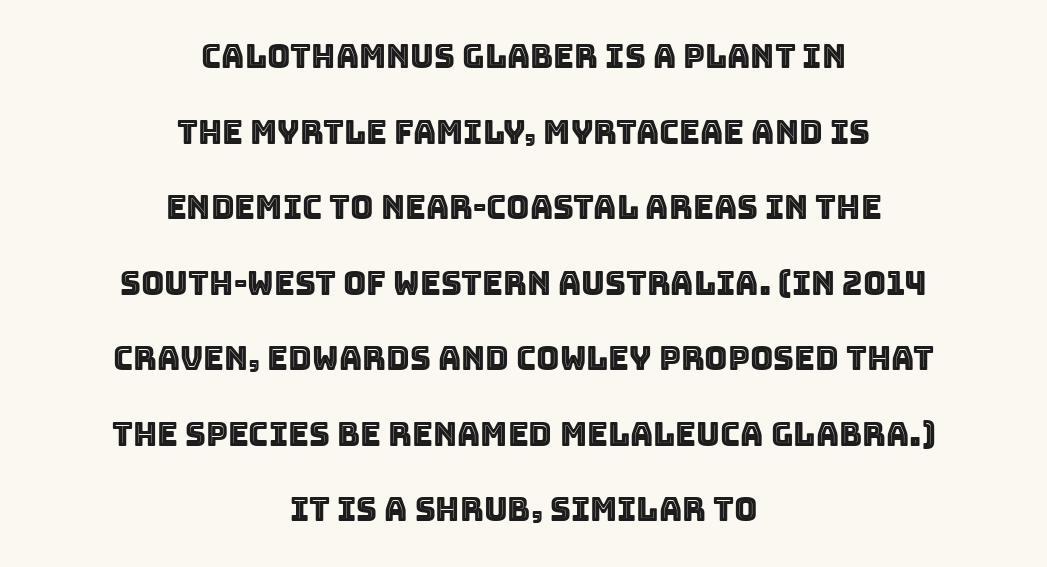
Widely set lines give the paragraph a tall, airy silhouette. These lines are rendered in a variable-pitch font. Vertical strokes here are truly vertical. Letters rest on an invisible, unmarked baseline. In CSS terms this would be text-align: center. You could call the tracking neutral — neither tight nor loose.
